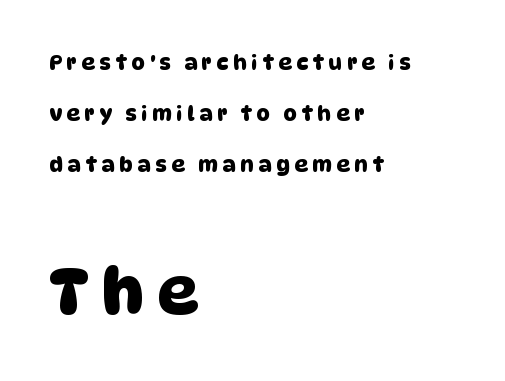
The passage shown has open, widely tracked lettering throughout. The face used here is proportionally spaced, like ordinary book or web type. Examine the stroke ends and you'll find no serifs. Rows of type keep a wide berth in the vertical direction. This layout puts the modest block above and the oversized block below.
